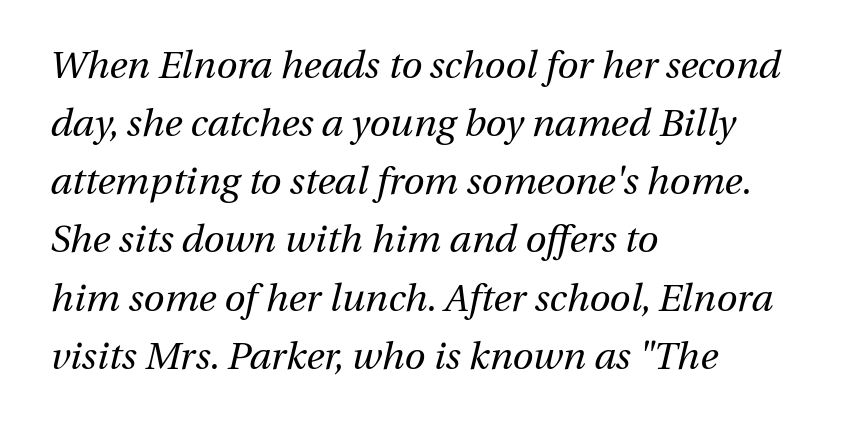
Q: Is the text bold? A: No.
Q: Is the text italic (slanted)? A: Yes, it leans right by about 13 degrees.
Q: Is the text underlined? A: No.
Q: How is the paragraph aligned? A: Left-aligned.
Q: Is the spacing between letters normal or unusually wide? A: Normal.
Q: Is the spacing between lines tight, normal or loose? A: Normal.
Q: Width (condensed, normal, or wide)? A: Normal.
Q: Stroke contrast? A: Medium.
Q: x-height? A: Medium.
Q: Monospaced? A: No.
